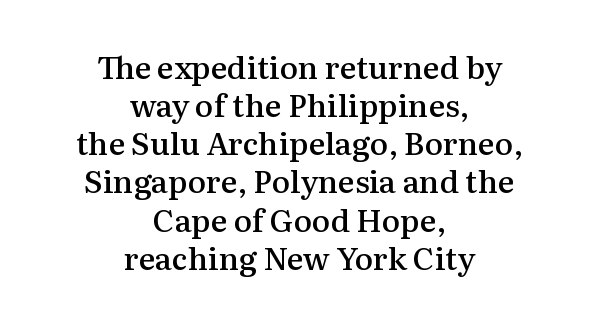
The image shows 31 px semibold serif type, upright; set centered, line spacing 1.23x, normal letter spacing, not underlined; medium stroke contrast and a medium x-height.
